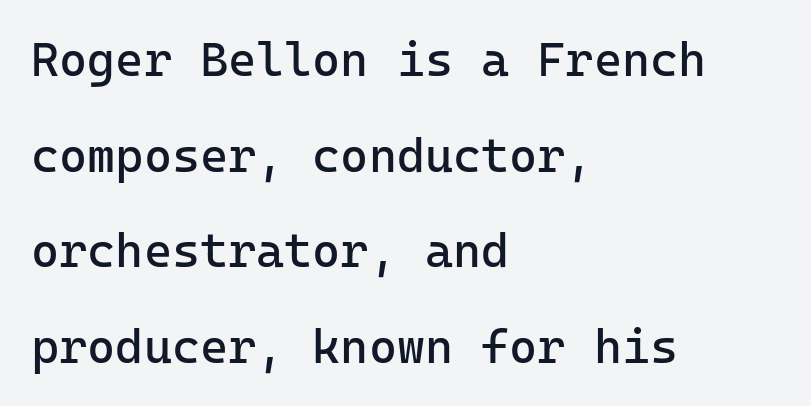
Q: Is the text bold? A: No.
Q: Is the text italic (slanted)? A: No, it is upright.
Q: Is the typeface a serif or a sans-serif typeface? A: Sans-serif.
Q: Is the text underlined? A: No.
Q: How is the paragraph aligned? A: Left-aligned.
Q: Is the spacing between letters normal or unusually wide? A: Normal.
Q: Is the spacing between lines tight, normal or loose? A: Loose.
Q: Width (condensed, normal, or wide)? A: Normal.
Q: Stroke contrast? A: Low.
Q: x-height? A: Medium.
Q: Monospaced? A: Yes.
